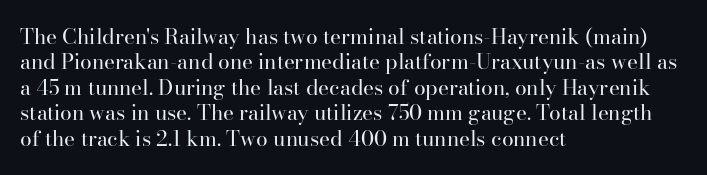
A bare baseline throughout the passage. Line beginnings align vertically; line endings do not. This sample uses plain, unmodified letter spacing. Posture: straight, roman, zero tilt. Is this a heavy cut? Hardly; it is regular or lighter.
